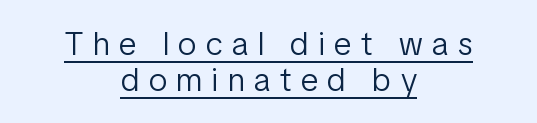
Q: Is the text bold? A: No.
Q: Is the text italic (slanted)? A: No, it is upright.
Q: Is the typeface a serif or a sans-serif typeface? A: Sans-serif.
Q: Is the text underlined? A: Yes.
Q: How is the paragraph aligned? A: Centered.
Q: Is the spacing between letters normal or unusually wide? A: Unusually wide.
Q: Is the spacing between lines tight, normal or loose? A: Tight.
Q: Width (condensed, normal, or wide)? A: Condensed.
Q: Stroke contrast? A: Low.
Q: x-height? A: Medium.
Q: Monospaced? A: No.
